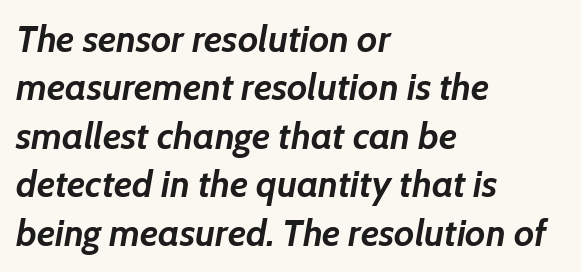
{"italic": "yes", "lean": "right", "slant_degrees": 7, "bold": "yes", "weight": "semibold", "width": "normal", "stroke_contrast": "low", "x_height": "medium", "monospaced": "no", "underline": "no", "align": "left", "line_spacing": "normal", "line_spacing_ratio": 1.31, "letter_spacing": "normal", "letter_spacing_em": 0.0, "glyph_px": 37}
